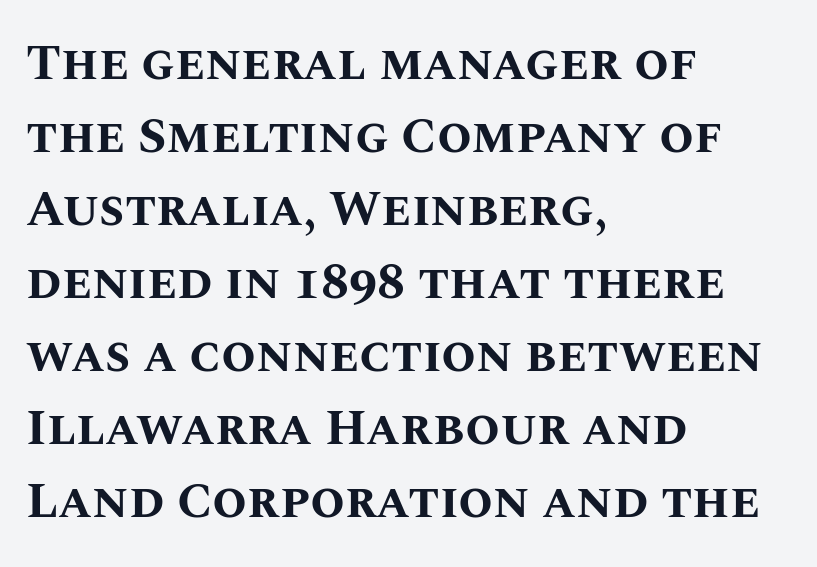
{"italic": "no", "bold": "yes", "weight": "bold", "width": "normal", "stroke_contrast": "medium", "x_height": "large", "monospaced": "no", "underline": "no", "align": "left", "line_spacing": "normal", "line_spacing_ratio": 1.46, "letter_spacing": "normal", "letter_spacing_em": 0.0, "glyph_px": 50}
